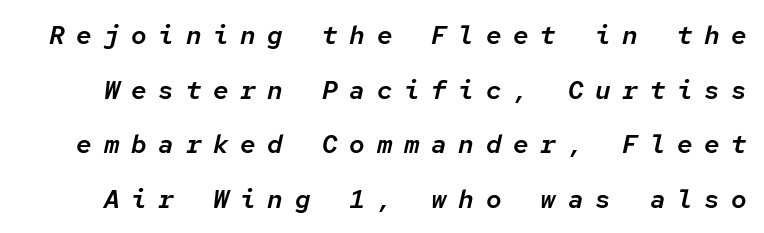
The image shows 26 px text type, italic (leaning right); set loose line spacing (2.1x), unusually wide letter spacing (+0.45 em), not underlined.
